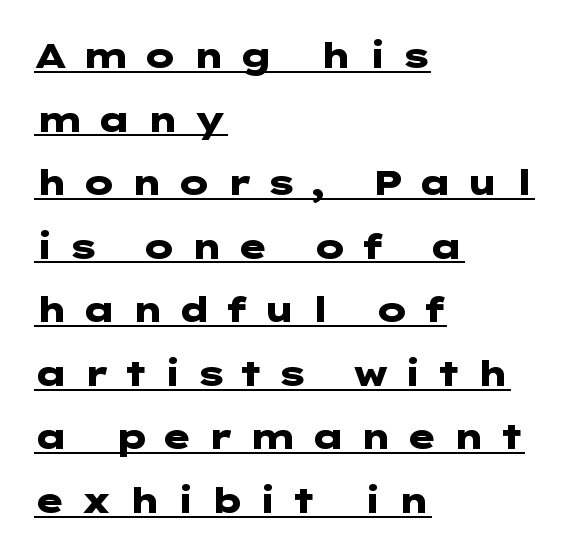
{"serif": "no", "italic": "no", "bold": "yes", "weight": "heavy", "width": "wide", "stroke_contrast": "low", "x_height": "medium", "underline": "yes", "align": "left", "line_spacing_ratio": 1.87, "letter_spacing": "wide", "letter_spacing_em": 0.37, "glyph_px": 34}
